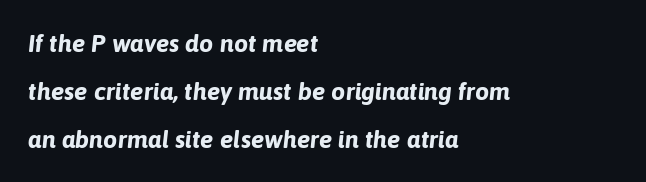
Q: Is the text bold? A: Yes.
Q: Is the text italic (slanted)? A: Yes, it leans right by about 6 degrees.
Q: Is the text underlined? A: No.
Q: How is the paragraph aligned? A: Left-aligned.
Q: Is the spacing between letters normal or unusually wide? A: Normal.
Q: Is the spacing between lines tight, normal or loose? A: Loose.
